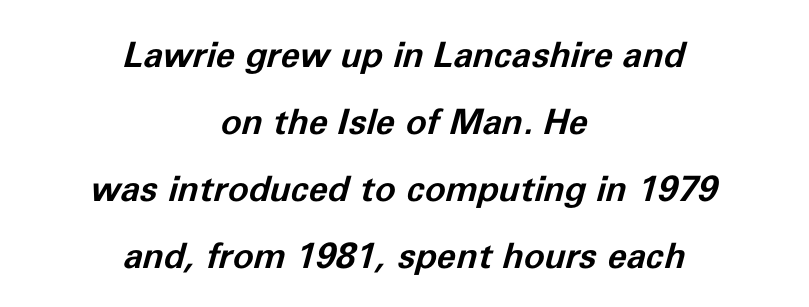
{"italic": "yes", "lean": "right", "slant_degrees": 11, "bold": "yes", "weight": "bold", "width": "normal", "stroke_contrast": "low", "x_height": "medium", "monospaced": "no", "underline": "no", "align": "center", "line_spacing": "loose", "line_spacing_ratio": 1.91, "letter_spacing": "normal", "letter_spacing_em": 0.0, "glyph_px": 35}
